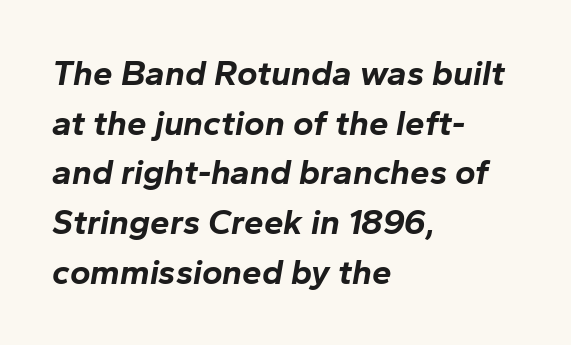
If you drew a ruler down the left edge, every line would touch it. The font is running at its bold setting. Would a proofreader flag this as italicized? Yes. A typesetter would call this proportional, since set widths differ per character. Check under the words: just untouched page. Characters follow at the spacing the type designer built in.
